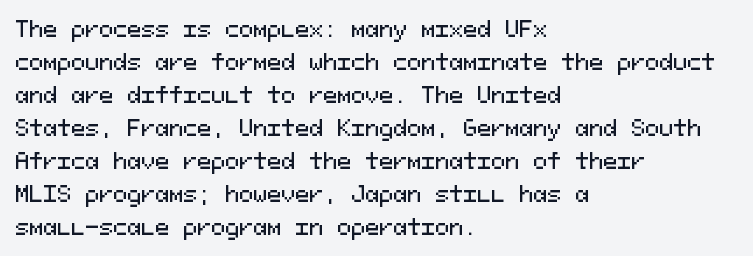
{"italic": "no", "underline": "no", "align": "left", "line_spacing": "normal", "line_spacing_ratio": 1.57, "letter_spacing": "normal", "letter_spacing_em": 0.0, "glyph_px": 21}
